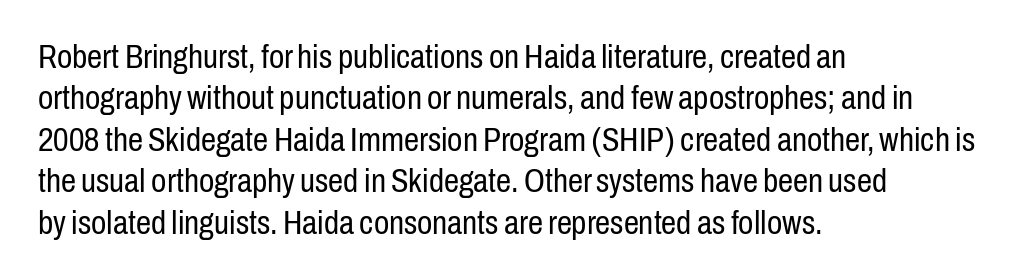
Q: Is the text bold? A: No.
Q: Is the text italic (slanted)? A: No, it is upright.
Q: Is the typeface a serif or a sans-serif typeface? A: Sans-serif.
Q: Is the text underlined? A: No.
Q: How is the paragraph aligned? A: Left-aligned.
Q: Is the spacing between letters normal or unusually wide? A: Normal.
Q: Width (condensed, normal, or wide)? A: Condensed.
Q: Stroke contrast? A: Low.
Q: x-height? A: Medium.
Q: Monospaced? A: No.
